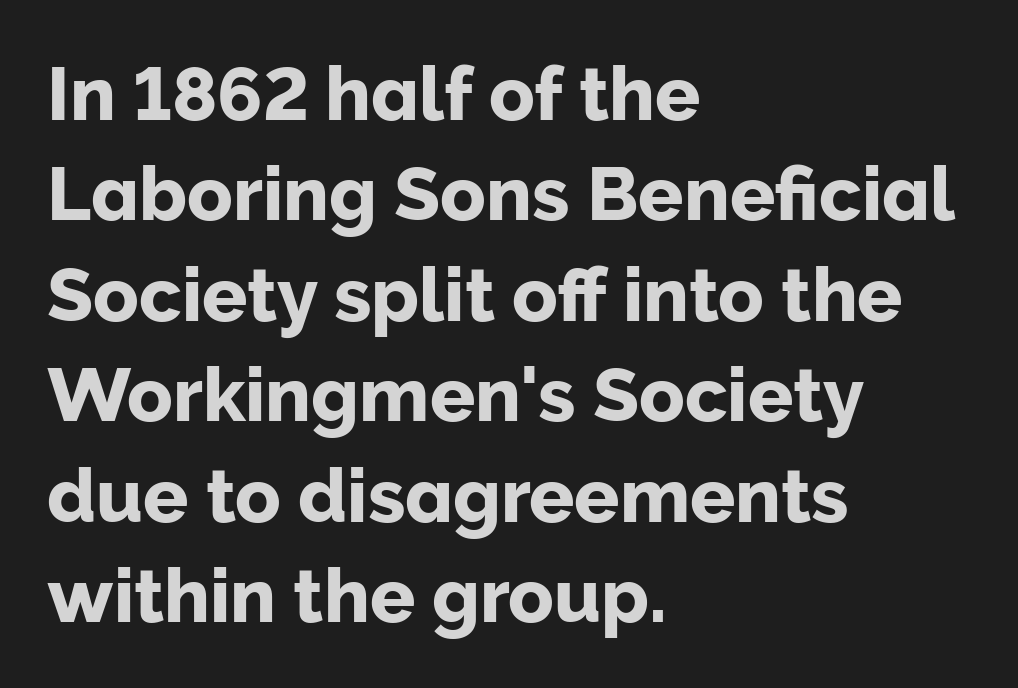
{"serif": "no", "italic": "no", "width": "normal", "stroke_contrast": "low", "x_height": "medium", "monospaced": "no", "underline": "no", "align": "left", "line_spacing": "normal", "line_spacing_ratio": 1.34, "letter_spacing": "normal", "letter_spacing_em": 0.0, "glyph_px": 75}
